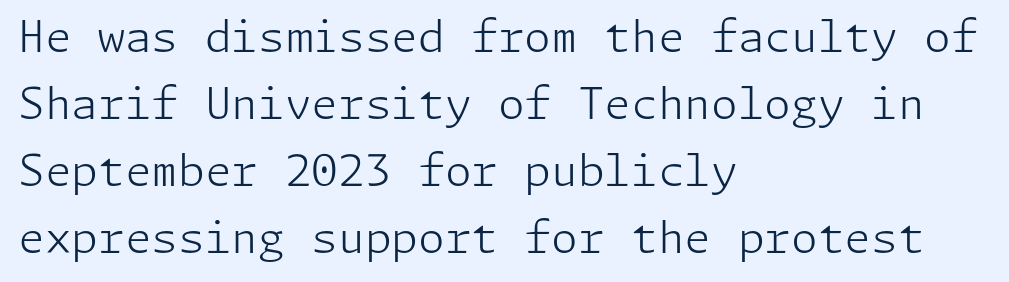
The image shows 43 px light sans-serif type, upright; set left-aligned, normal line spacing (1.56x), normal letter spacing, not underlined; low stroke contrast and a medium x-height.
